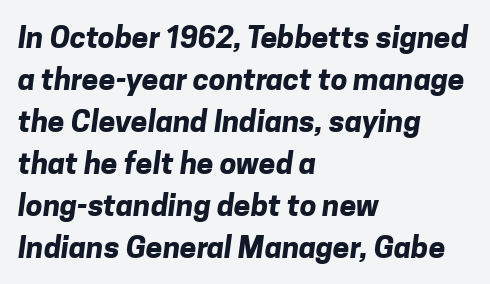
{"serif": "no", "bold": "yes", "weight": "bold", "width": "normal", "stroke_contrast": "low", "x_height": "medium", "monospaced": "no", "underline": "no", "align": "left", "line_spacing": "normal", "line_spacing_ratio": 1.4, "letter_spacing": "normal", "letter_spacing_em": 0.0, "glyph_px": 30}
